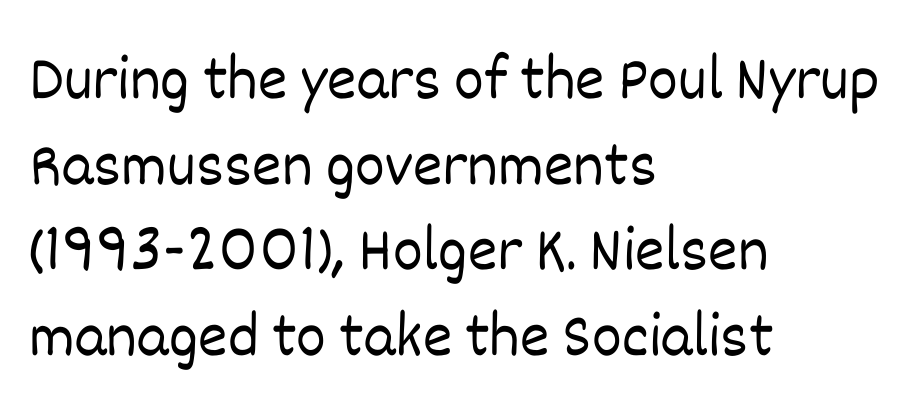
{"italic": "no", "bold": "no", "weight": "light", "width": "normal", "stroke_contrast": "low", "x_height": "large", "monospaced": "no", "underline": "no", "align": "left", "line_spacing": "normal", "line_spacing_ratio": 1.36, "letter_spacing": "normal", "letter_spacing_em": 0.0, "glyph_px": 63}
